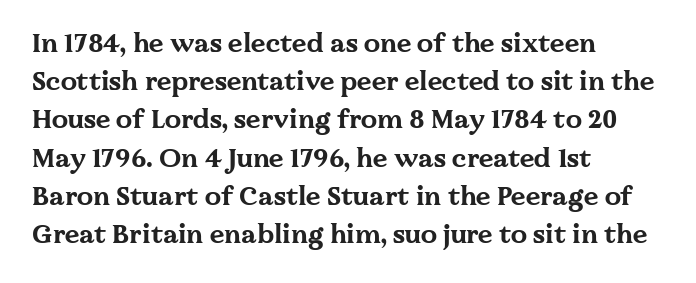
Q: Is the text bold? A: Yes.
Q: Is the text italic (slanted)? A: No, it is upright.
Q: Is the text underlined? A: No.
Q: How is the paragraph aligned? A: Left-aligned.
Q: Is the spacing between letters normal or unusually wide? A: Normal.
Q: Is the spacing between lines tight, normal or loose? A: Normal.
